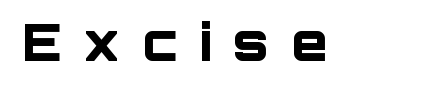
Font category for this specimen: sans-serif. Between one letter and the next there's a generous, obvious gap. Italic? Not at all — the glyphs are vertical. Strokes here are thick enough to call this a true bold. Note the varied advance widths — an 'i' is clearly narrower than an 'm'.
